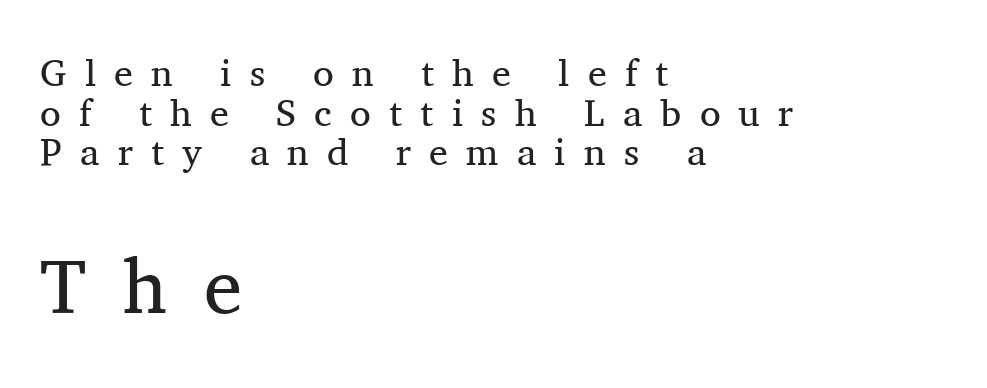
The image shows 77 px regular-weight serif type, upright; set left-aligned, tight line spacing (1.04x), unusually wide letter spacing (+0.48 em), not underlined; the second (bottom) block is 2.03x larger; medium stroke contrast and a medium x-height.
